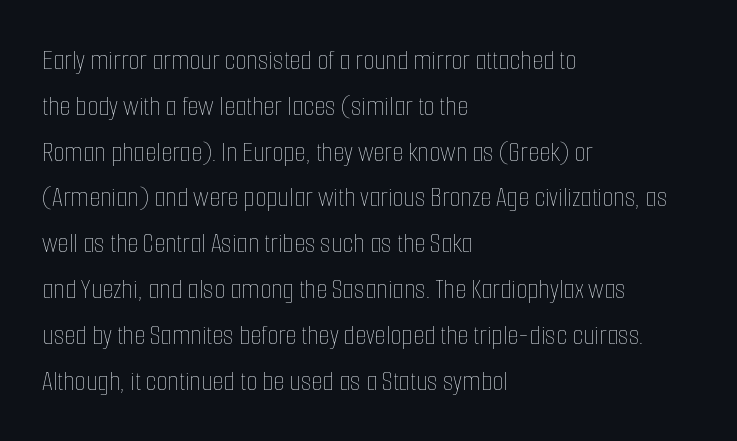
Q: Is the text bold? A: No.
Q: Is the text italic (slanted)? A: No, it is upright.
Q: Is the text underlined? A: No.
Q: How is the paragraph aligned? A: Left-aligned.
Q: Is the spacing between letters normal or unusually wide? A: Normal.
Q: Is the spacing between lines tight, normal or loose? A: Normal.
Q: Width (condensed, normal, or wide)? A: Condensed.
Q: Stroke contrast? A: Low.
Q: x-height? A: Medium.
Q: Monospaced? A: No.
